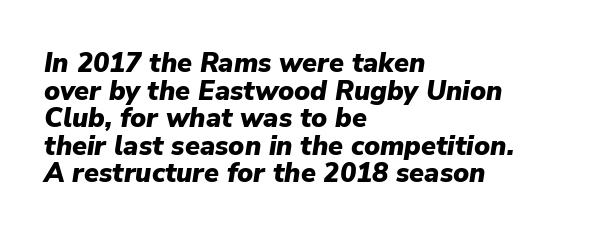
Q: Is the text bold? A: Yes.
Q: Is the text italic (slanted)? A: Yes, it leans right by about 9 degrees.
Q: Is the text underlined? A: No.
Q: How is the paragraph aligned? A: Left-aligned.
Q: Is the spacing between letters normal or unusually wide? A: Normal.
Q: Is the spacing between lines tight, normal or loose? A: Tight.
